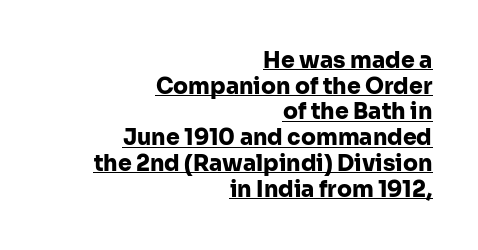
{"italic": "no", "bold": "yes", "underline": "yes", "align": "right", "line_spacing_ratio": 1.17, "letter_spacing": "normal", "letter_spacing_em": 0.0, "glyph_px": 22}
